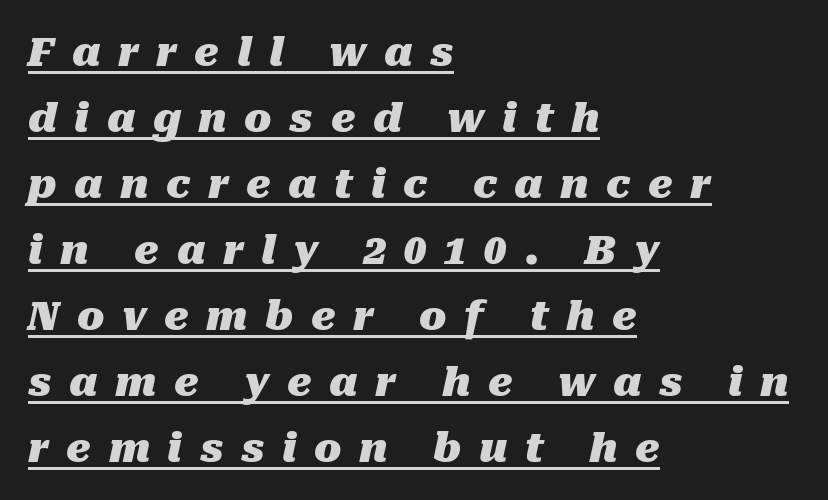
Leading matches the norm, producing a regular column. Look at the stroke-to-counter ratio: heavy, a bold. Observe the lean: these are italic letterforms. The letters advance in unequal steps, a hallmark of proportional type. Is the block centered? No — it sits flush against the left margin. Honestly, the underline is the first thing you notice here.
